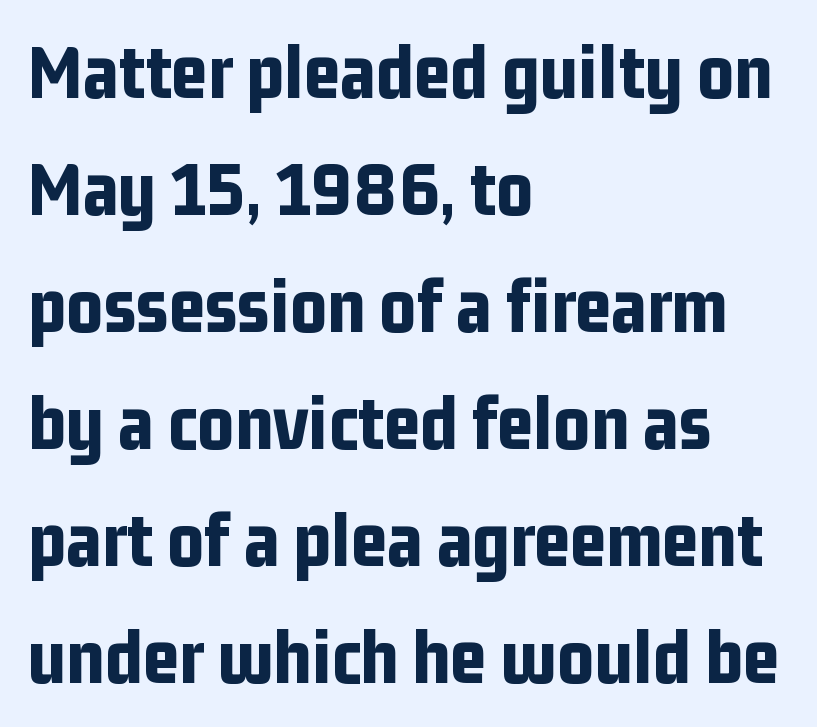
The image shows 79 px bold, condensed sans-serif type, upright; set left-aligned, normal line spacing (1.48x), normal letter spacing, not underlined; low stroke contrast and a medium x-height.
